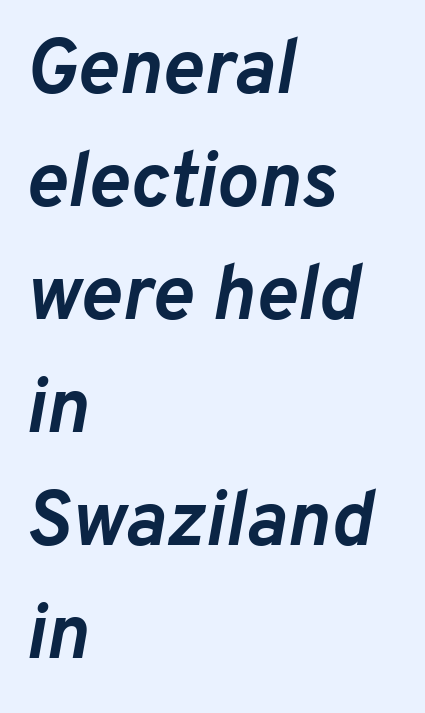
{"italic": "yes", "lean": "right", "slant_degrees": 10, "bold": "yes", "weight": "semibold", "width": "normal", "stroke_contrast": "low", "x_height": "medium", "monospaced": "no", "underline": "no", "align": "left", "line_spacing": "normal", "line_spacing_ratio": 1.45, "letter_spacing": "normal", "letter_spacing_em": 0.0, "glyph_px": 78}
